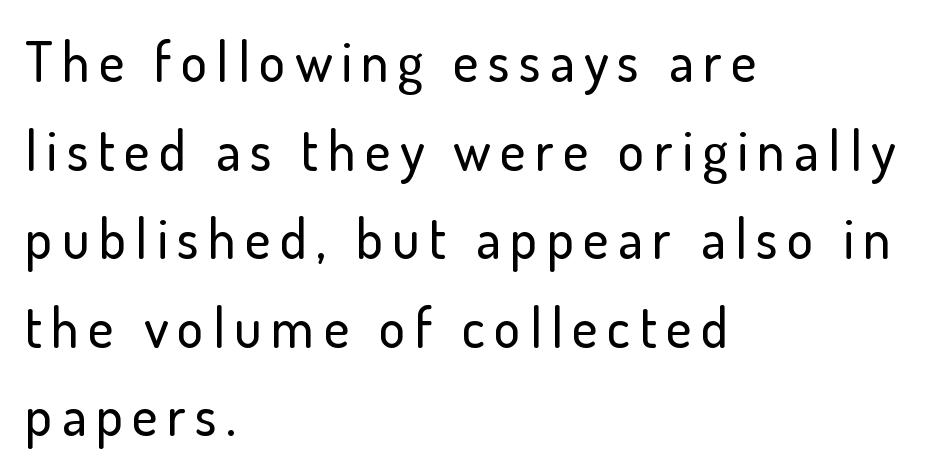
Q: Is the text italic (slanted)? A: No, it is upright.
Q: Is the typeface a serif or a sans-serif typeface? A: Sans-serif.
Q: Is the text underlined? A: No.
Q: How is the paragraph aligned? A: Left-aligned.
Q: Is the spacing between lines tight, normal or loose? A: Normal.
Q: Width (condensed, normal, or wide)? A: Normal.
Q: Stroke contrast? A: Low.
Q: x-height? A: Small.
Q: Monospaced? A: No.
